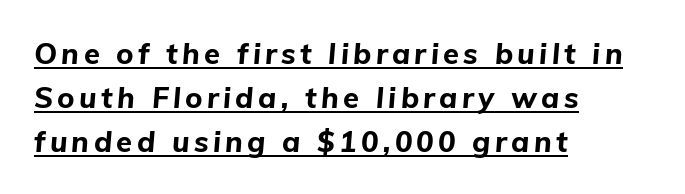
{"italic": "yes", "lean": "right", "slant_degrees": 5, "bold": "yes", "weight": "bold", "width": "normal", "stroke_contrast": "low", "x_height": "medium", "monospaced": "no", "underline": "yes", "align": "left", "line_spacing": "normal", "line_spacing_ratio": 1.51, "glyph_px": 29}
